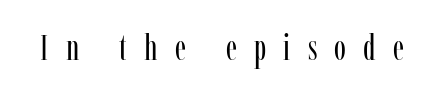
Q: Is the text bold? A: No.
Q: Is the text italic (slanted)? A: No, it is upright.
Q: Is the typeface a serif or a sans-serif typeface? A: Serif.
Q: Is the text underlined? A: No.
Q: Is the spacing between letters normal or unusually wide? A: Unusually wide.
Q: Width (condensed, normal, or wide)? A: Condensed.
Q: Stroke contrast? A: Low.
Q: x-height? A: Medium.
Q: Monospaced? A: No.
